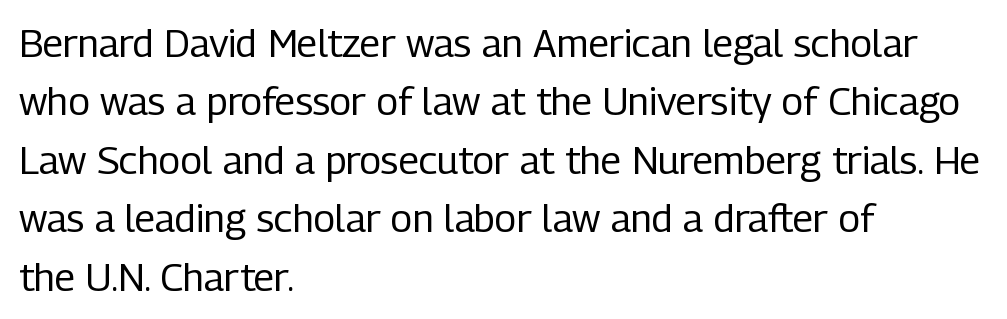
Q: Is the text bold? A: No.
Q: Is the text italic (slanted)? A: No, it is upright.
Q: Is the typeface a serif or a sans-serif typeface? A: Sans-serif.
Q: Is the text underlined? A: No.
Q: How is the paragraph aligned? A: Left-aligned.
Q: Is the spacing between letters normal or unusually wide? A: Normal.
Q: Is the spacing between lines tight, normal or loose? A: Normal.
Q: Width (condensed, normal, or wide)? A: Condensed.
Q: Stroke contrast? A: Low.
Q: x-height? A: Medium.
Q: Monospaced? A: No.
